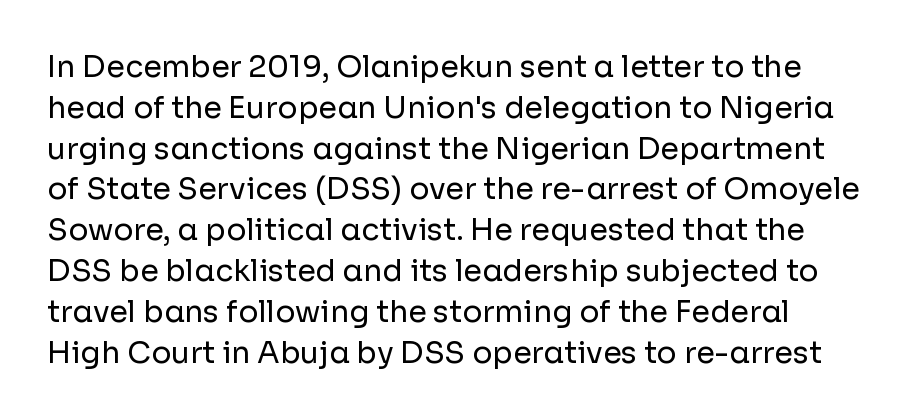
Q: Is the text bold? A: No.
Q: Is the text italic (slanted)? A: No, it is upright.
Q: Is the typeface a serif or a sans-serif typeface? A: Sans-serif.
Q: Is the text underlined? A: No.
Q: Is the spacing between letters normal or unusually wide? A: Normal.
Q: Is the spacing between lines tight, normal or loose? A: Normal.
Q: Width (condensed, normal, or wide)? A: Normal.
Q: Stroke contrast? A: Low.
Q: x-height? A: Medium.
Q: Monospaced? A: No.
